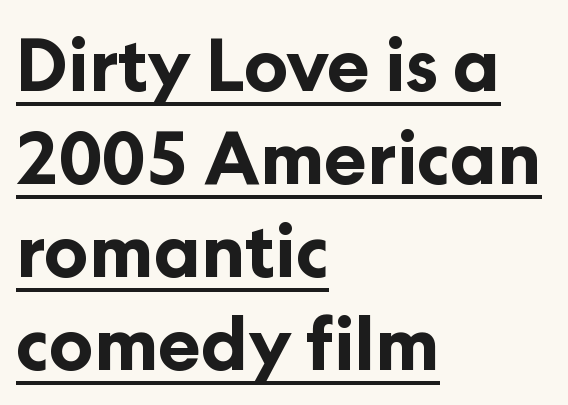
{"serif": "no", "italic": "no", "bold": "yes", "weight": "bold", "width": "normal", "stroke_contrast": "low", "x_height": "medium", "monospaced": "no", "underline": "yes", "align": "left", "line_spacing": "normal", "line_spacing_ratio": 1.29, "letter_spacing": "normal", "letter_spacing_em": 0.0, "glyph_px": 72}
